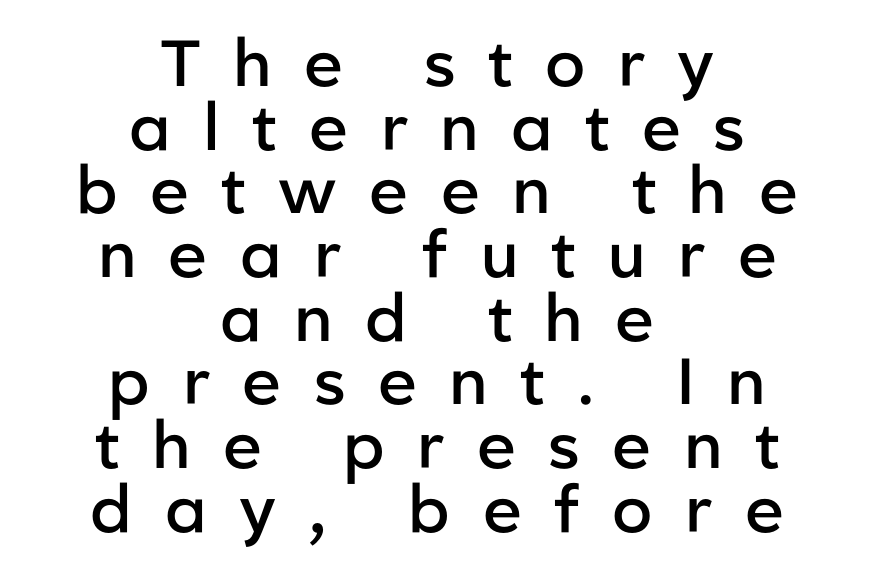
Q: Is the text bold? A: Semi-bold.
Q: Is the text italic (slanted)? A: No, it is upright.
Q: Is the typeface a serif or a sans-serif typeface? A: Sans-serif.
Q: Is the text underlined? A: No.
Q: How is the paragraph aligned? A: Centered.
Q: Is the spacing between letters normal or unusually wide? A: Unusually wide.
Q: Is the spacing between lines tight, normal or loose? A: Tight.
Q: Width (condensed, normal, or wide)? A: Normal.
Q: Stroke contrast? A: Low.
Q: x-height? A: Medium.
Q: Monospaced? A: No.
